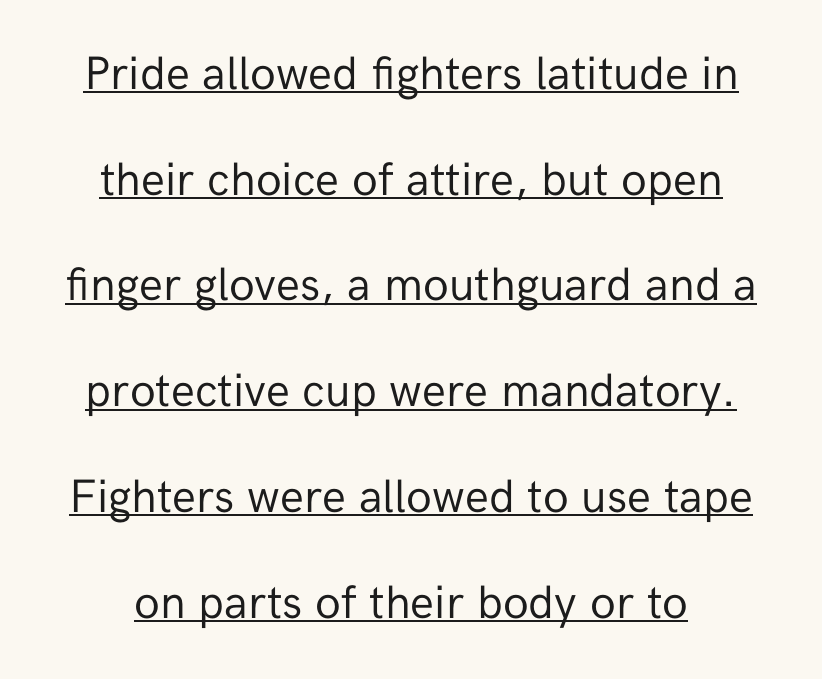
Q: Is the text bold? A: No.
Q: Is the text italic (slanted)? A: No, it is upright.
Q: Is the typeface a serif or a sans-serif typeface? A: Sans-serif.
Q: Is the text underlined? A: Yes.
Q: Is the spacing between letters normal or unusually wide? A: Normal.
Q: Is the spacing between lines tight, normal or loose? A: Loose.
Q: Width (condensed, normal, or wide)? A: Normal.
Q: Stroke contrast? A: Low.
Q: x-height? A: Medium.
Q: Monospaced? A: No.
